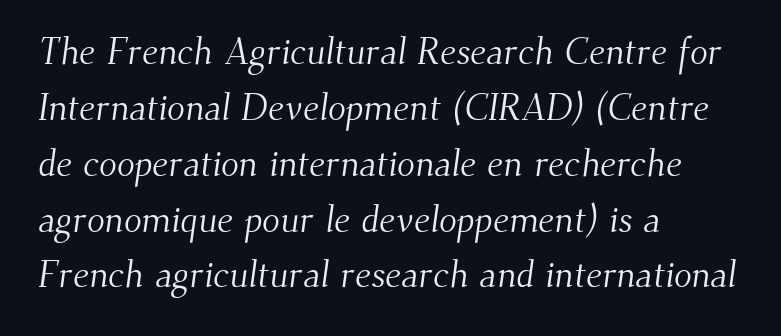
Q: Is the text bold? A: No.
Q: Is the typeface a serif or a sans-serif typeface? A: Serif.
Q: Is the text underlined? A: No.
Q: How is the paragraph aligned? A: Left-aligned.
Q: Is the spacing between letters normal or unusually wide? A: Normal.
Q: Is the spacing between lines tight, normal or loose? A: Normal.
Q: Width (condensed, normal, or wide)? A: Normal.
Q: Stroke contrast? A: Medium.
Q: x-height? A: Small.
Q: Monospaced? A: No.
